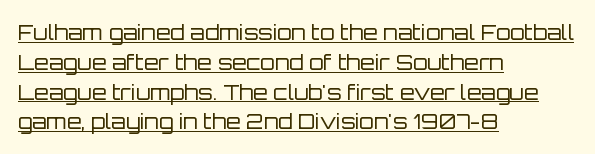
A rule runs beneath these lines of type. When letters stand straight like this, we call the style roman or upright. Tracking value appears to be zero — textbook default spacing. These lines sit exactly where default settings would place them. Nothing heavy about these letters — not bold at all. Compared with a centered layout, this one pins lines to the left instead.
